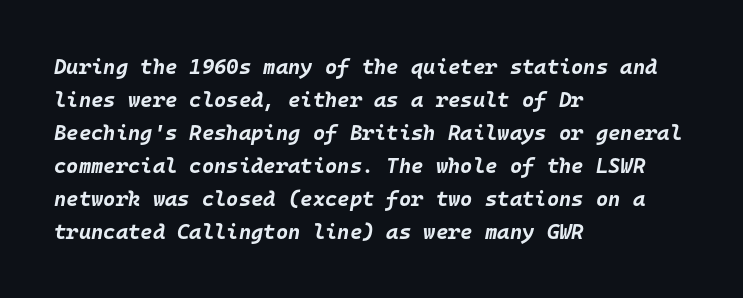
{"italic": "yes", "lean": "right", "slant_degrees": 10, "bold": "yes", "underline": "no", "align": "left", "line_spacing": "normal", "line_spacing_ratio": 1.57, "letter_spacing": "normal", "letter_spacing_em": 0.0, "glyph_px": 21}
